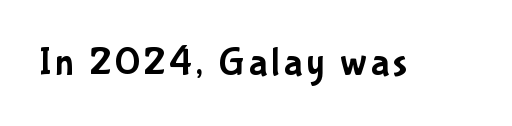
The image shows 40 px condensed sans-serif type, upright; set not underlined; low stroke contrast and a medium x-height.
